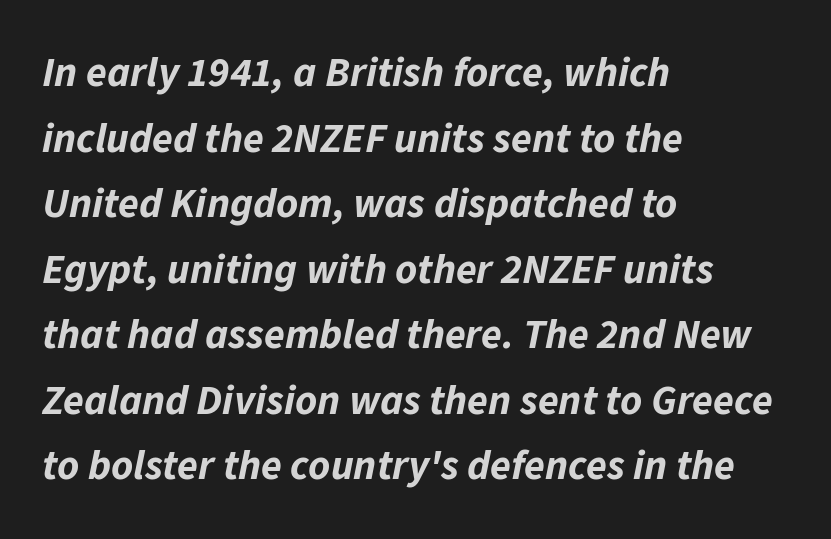
{"italic": "yes", "lean": "right", "slant_degrees": 11, "bold": "yes", "weight": "bold", "width": "normal", "stroke_contrast": "low", "x_height": "medium", "monospaced": "no", "underline": "no", "align": "left", "line_spacing": "normal", "line_spacing_ratio": 1.56, "letter_spacing": "normal", "letter_spacing_em": 0.0, "glyph_px": 42}
